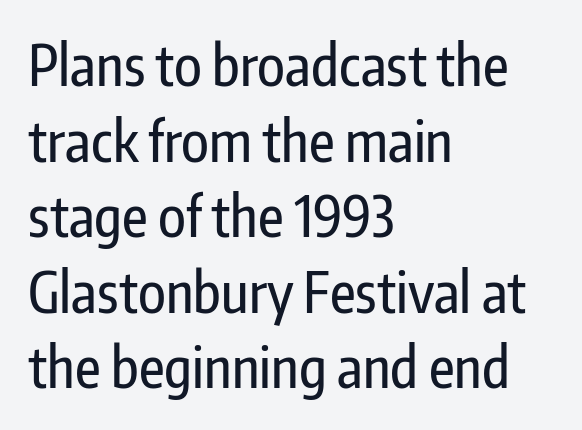
{"serif": "no", "italic": "no", "width": "condensed", "stroke_contrast": "low", "x_height": "medium", "monospaced": "no", "underline": "no", "align": "left", "line_spacing": "normal", "line_spacing_ratio": 1.35, "letter_spacing": "normal", "letter_spacing_em": 0.0, "glyph_px": 56}
